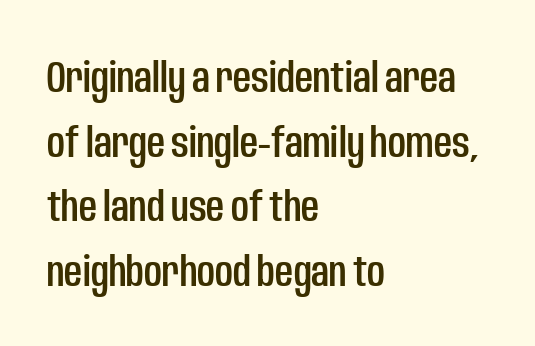
{"serif": "no", "italic": "no", "width": "condensed", "stroke_contrast": "low", "x_height": "large", "monospaced": "no", "underline": "no", "align": "left", "line_spacing": "normal", "line_spacing_ratio": 1.47, "letter_spacing": "normal", "letter_spacing_em": 0.0, "glyph_px": 44}
